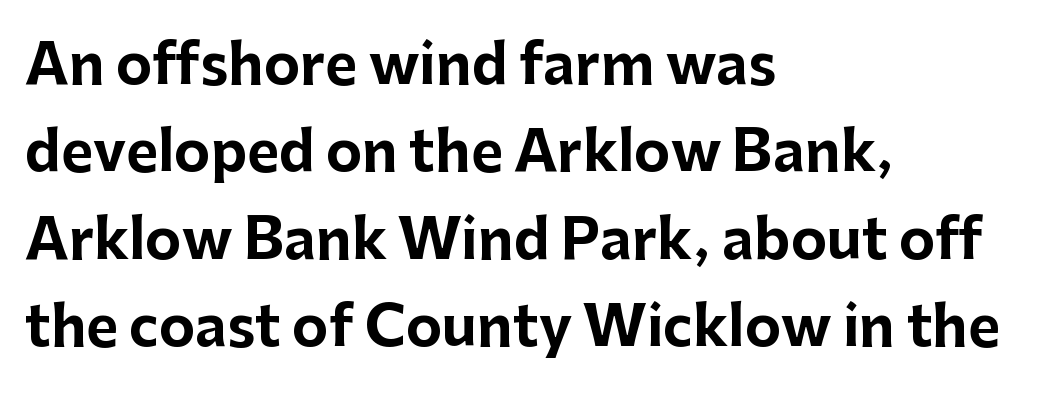
Q: Is the text bold? A: Yes.
Q: Is the text italic (slanted)? A: No, it is upright.
Q: Is the typeface a serif or a sans-serif typeface? A: Sans-serif.
Q: Is the text underlined? A: No.
Q: How is the paragraph aligned? A: Left-aligned.
Q: Is the spacing between letters normal or unusually wide? A: Normal.
Q: Is the spacing between lines tight, normal or loose? A: Normal.
Q: Width (condensed, normal, or wide)? A: Normal.
Q: Stroke contrast? A: Low.
Q: x-height? A: Medium.
Q: Monospaced? A: No.
